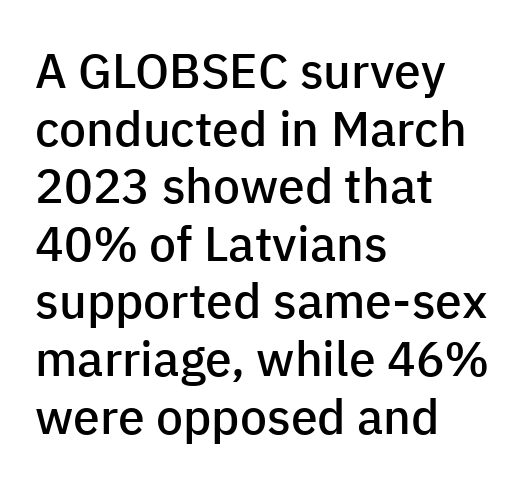
Q: Is the text bold? A: Semi-bold.
Q: Is the text italic (slanted)? A: No, it is upright.
Q: Is the typeface a serif or a sans-serif typeface? A: Sans-serif.
Q: Is the text underlined? A: No.
Q: How is the paragraph aligned? A: Left-aligned.
Q: Is the spacing between letters normal or unusually wide? A: Normal.
Q: Width (condensed, normal, or wide)? A: Normal.
Q: Stroke contrast? A: Low.
Q: x-height? A: Medium.
Q: Monospaced? A: No.
